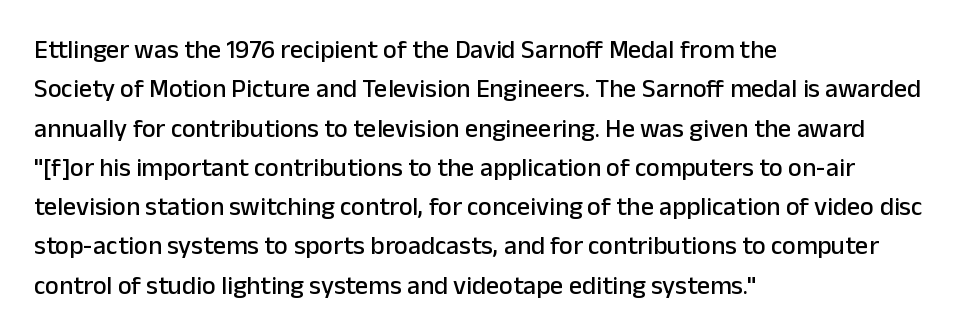
Q: Is the text italic (slanted)? A: No, it is upright.
Q: Is the text underlined? A: No.
Q: How is the paragraph aligned? A: Left-aligned.
Q: Is the spacing between letters normal or unusually wide? A: Normal.
Q: Is the spacing between lines tight, normal or loose? A: Normal.
